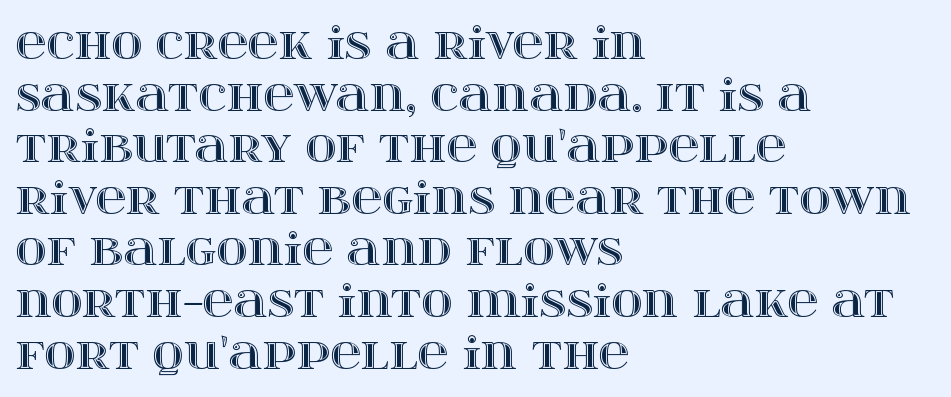
Q: Is the text italic (slanted)? A: No, it is upright.
Q: Is the text underlined? A: No.
Q: How is the paragraph aligned? A: Left-aligned.
Q: Is the spacing between letters normal or unusually wide? A: Normal.
Q: Width (condensed, normal, or wide)? A: Wide.
Q: x-height? A: Large.
Q: Monospaced? A: No.
